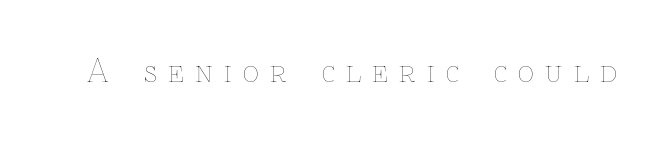
This sample uses expanded letter spacing, leaving extra air between glyphs. The face used here is proportionally spaced, like ordinary book or web type. The glyphs are unaccompanied by any horizontal stroke below them. Posture: vertical.
